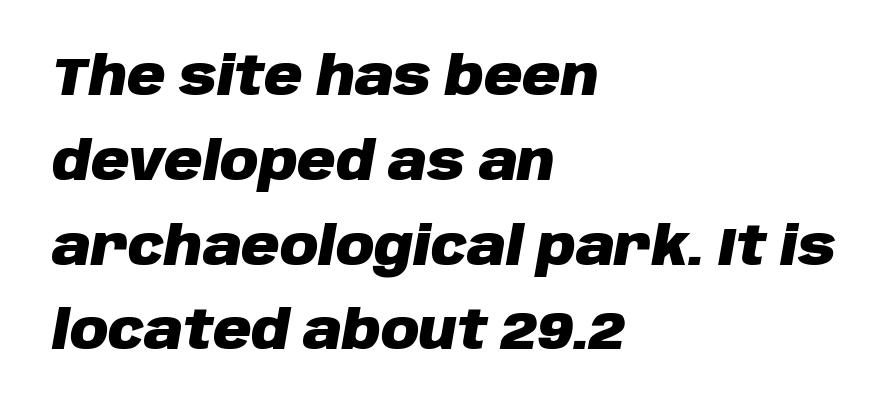
Q: Is the text bold? A: Yes.
Q: Is the text italic (slanted)? A: Yes, it leans right by about 10 degrees.
Q: Is the text underlined? A: No.
Q: How is the paragraph aligned? A: Left-aligned.
Q: Is the spacing between letters normal or unusually wide? A: Normal.
Q: Is the spacing between lines tight, normal or loose? A: Normal.
Q: Width (condensed, normal, or wide)? A: Normal.
Q: Stroke contrast? A: Low.
Q: x-height? A: Large.
Q: Monospaced? A: No.
